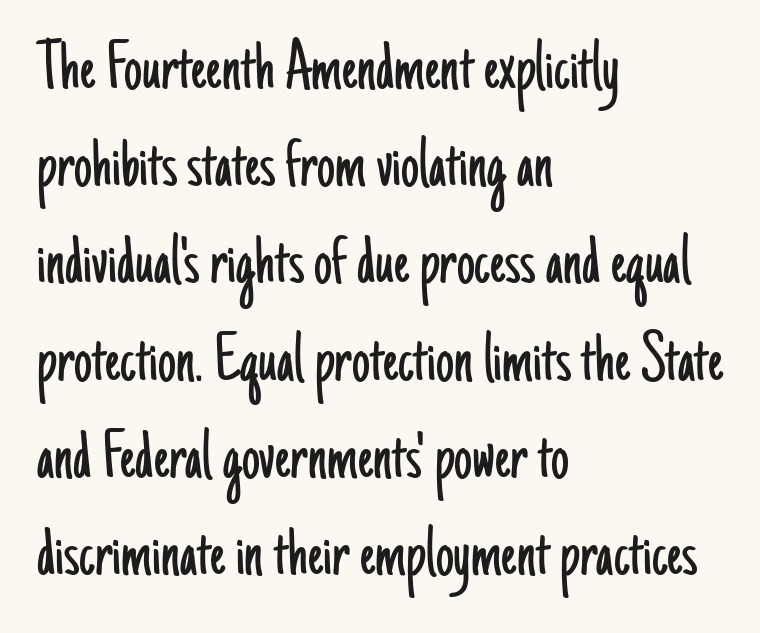
The image shows 72 px light, condensed sans-serif type, upright; set left-aligned, normal line spacing (1.35x), normal letter spacing, not underlined; low stroke contrast and a small x-height.
